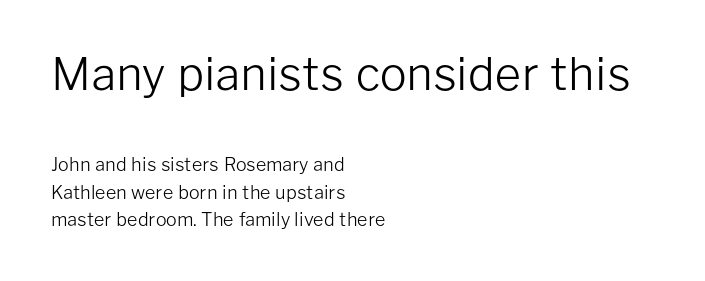
{"serif": "no", "italic": "no", "bold": "no", "weight": "light", "width": "normal", "stroke_contrast": "low", "x_height": "medium", "monospaced": "no", "underline": "no", "align": "left", "line_spacing": "normal", "line_spacing_ratio": 1.52, "letter_spacing": "normal", "letter_spacing_em": 0.0, "larger_block": "first", "size_ratio": 2.5, "glyph_px": 45}
